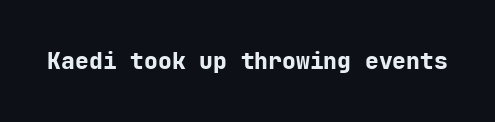
{"italic": "no", "bold": "yes", "underline": "no", "letter_spacing": "normal", "letter_spacing_em": 0.0, "glyph_px": 23}
